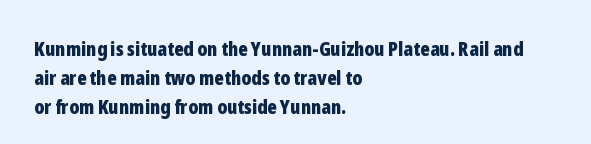
The glyphs are unaccompanied by any horizontal stroke below them. Line spacing here is normal. It's the straight-up-and-down kind of type. A dark, heavy texture on the line: the type is bold. The text block is weighted toward the left margin, trailing off unevenly rightward. Characters follow at the spacing the type designer built in.
